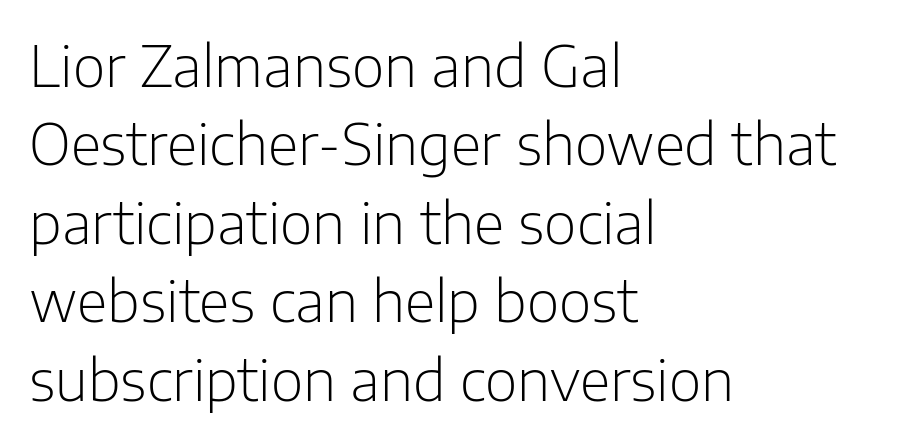
I'd call this a sans setting — the letters go barefoot. Nothing heavy about these letters — not bold at all. Spacing verdict: proportional, widths tailored to each character. Designer's note — italics off, roman on. The ragged edge is on the right, which tells us the setting is flush left. The gaps between neighbouring characters are ordinary and unremarkable.
